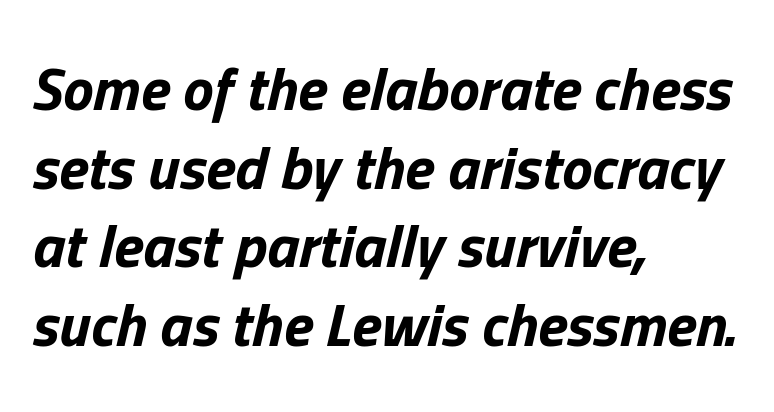
Q: Is the text bold? A: Yes.
Q: Is the text italic (slanted)? A: Yes, it leans right by about 13 degrees.
Q: Is the text underlined? A: No.
Q: How is the paragraph aligned? A: Left-aligned.
Q: Is the spacing between letters normal or unusually wide? A: Normal.
Q: Is the spacing between lines tight, normal or loose? A: Normal.
Q: Width (condensed, normal, or wide)? A: Normal.
Q: Stroke contrast? A: Low.
Q: x-height? A: Medium.
Q: Monospaced? A: No.
